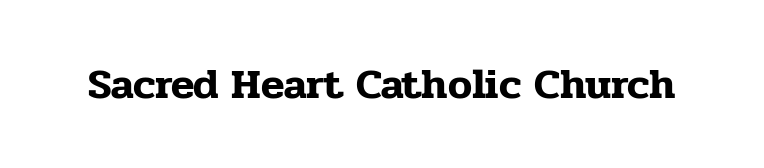
Q: Is the text italic (slanted)? A: No, it is upright.
Q: Is the typeface a serif or a sans-serif typeface? A: Serif.
Q: Is the text underlined? A: No.
Q: Is the spacing between letters normal or unusually wide? A: Normal.
Q: Width (condensed, normal, or wide)? A: Normal.
Q: Stroke contrast? A: Low.
Q: x-height? A: Medium.
Q: Monospaced? A: No.
